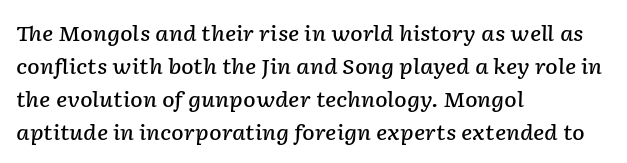
{"italic": "yes", "lean": "right", "slant_degrees": 2, "bold": "semi", "underline": "no", "align": "left", "line_spacing": "normal", "line_spacing_ratio": 1.57, "letter_spacing": "normal", "letter_spacing_em": 0.0, "glyph_px": 21}
